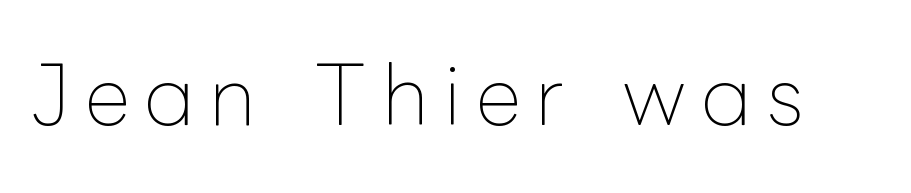
Decoration check: the copy has no underline. No extra ink here — the face is not bold. It's the straight-up-and-down kind of type. Proportional: the letters do not fall into vertical columns.
